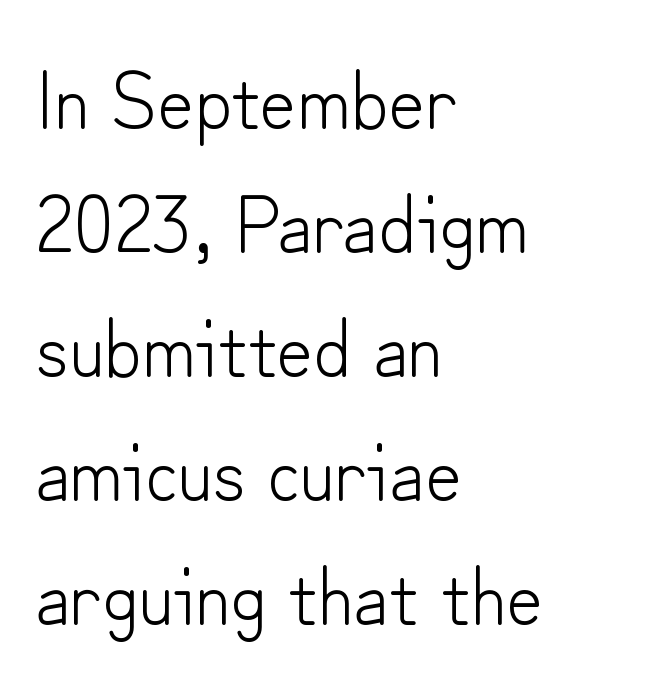
Q: Is the text bold? A: No.
Q: Is the text italic (slanted)? A: No, it is upright.
Q: Is the typeface a serif or a sans-serif typeface? A: Sans-serif.
Q: Is the text underlined? A: No.
Q: How is the paragraph aligned? A: Left-aligned.
Q: Is the spacing between letters normal or unusually wide? A: Normal.
Q: Is the spacing between lines tight, normal or loose? A: Normal.
Q: Width (condensed, normal, or wide)? A: Normal.
Q: Stroke contrast? A: Low.
Q: x-height? A: Small.
Q: Monospaced? A: No.
